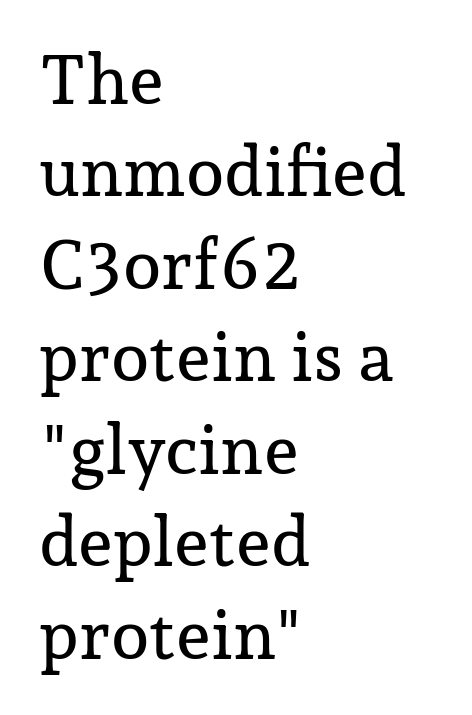
The image shows 69 px serif type, upright; set left-aligned, normal line spacing (1.34x), normal letter spacing, not underlined; low stroke contrast and a medium x-height.
